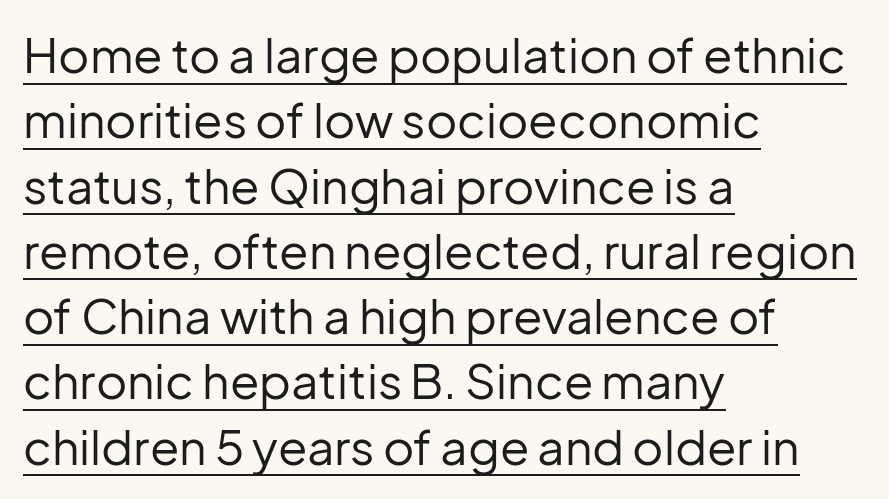
A typesetter would mark this as roman, not italic. Proportional: the letters do not fall into vertical columns. Casual observation: everything's shoved over to the left. Leading: standard. The sample's only ornament is a line tracing under the words.
